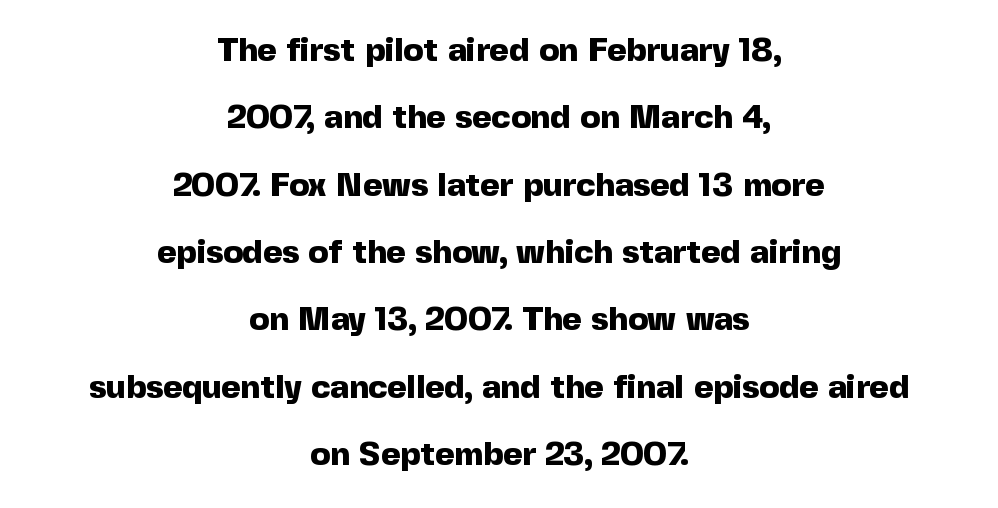
Q: Is the text bold? A: Yes.
Q: Is the text italic (slanted)? A: No, it is upright.
Q: Is the typeface a serif or a sans-serif typeface? A: Sans-serif.
Q: Is the text underlined? A: No.
Q: How is the paragraph aligned? A: Centered.
Q: Is the spacing between letters normal or unusually wide? A: Normal.
Q: Is the spacing between lines tight, normal or loose? A: Loose.
Q: Width (condensed, normal, or wide)? A: Normal.
Q: x-height? A: Medium.
Q: Monospaced? A: No.
